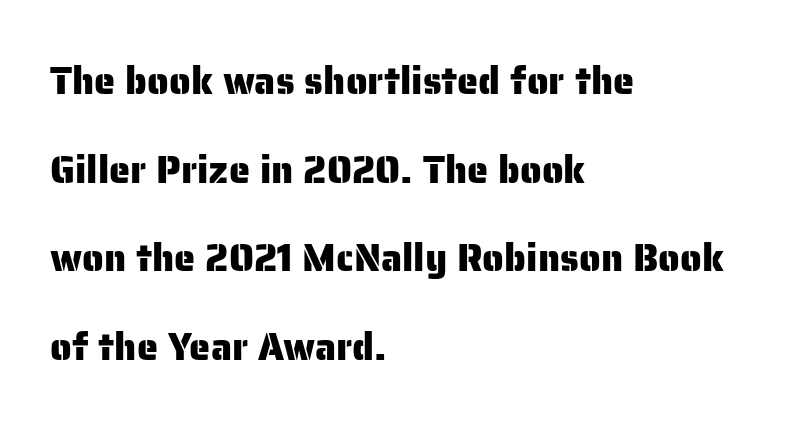
The image shows 38 px sans-serif type, upright; set left-aligned, loose line spacing (2.33x), normal letter spacing, not underlined; low stroke contrast and a medium x-height.
